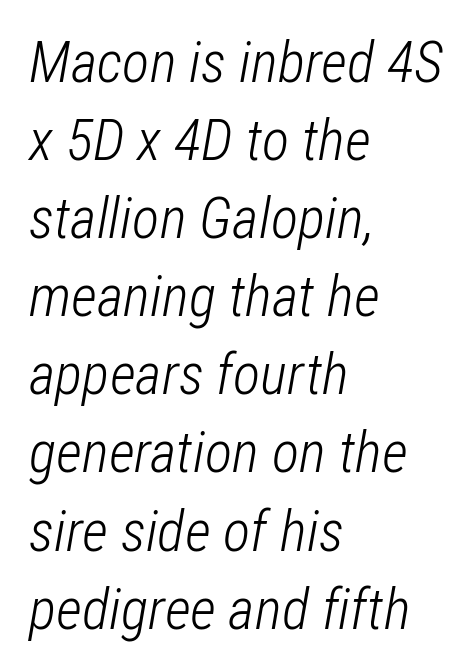
The image shows 57 px light, condensed type, italic (leaning right); set left-aligned, normal line spacing (1.37x), normal letter spacing, not underlined; low stroke contrast and a medium x-height.
